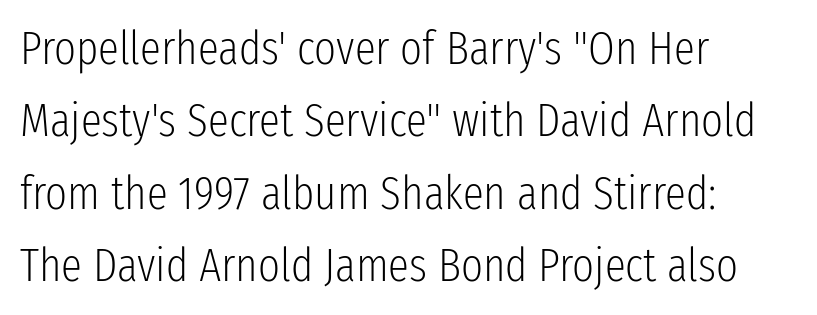
{"serif": "no", "italic": "no", "bold": "no", "weight": "light", "width": "condensed", "stroke_contrast": "low", "x_height": "medium", "monospaced": "no", "underline": "no", "align": "left", "line_spacing": "normal", "line_spacing_ratio": 1.54, "letter_spacing": "normal", "letter_spacing_em": 0.0, "glyph_px": 47}
